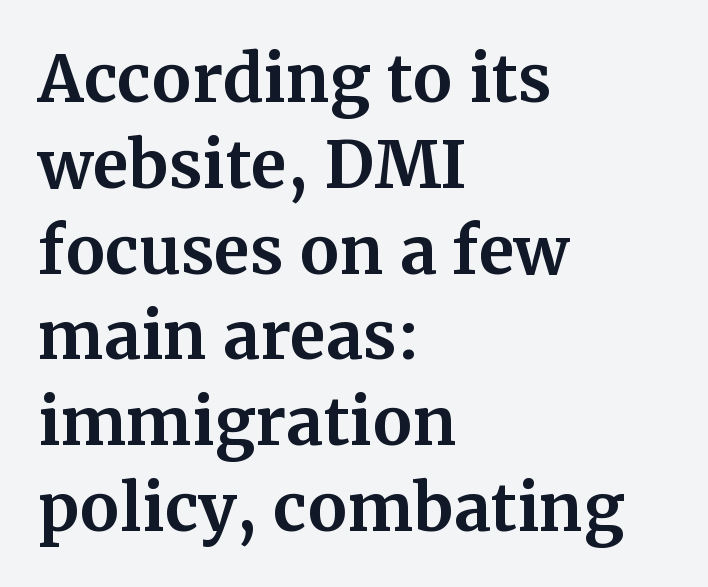
Is this a fixed-width face? No — the glyphs have proportional, varying widths. Italic: no, the glyphs are upright roman. Regarding leading, the lines here are spaced in the standard way. Are there feet on the stems? There are — it's a serif.
